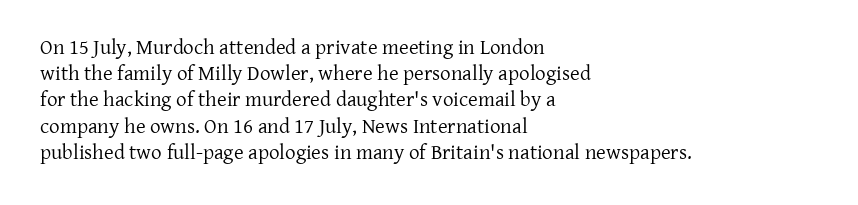
The image shows 21 px text type, upright; set left-aligned, normal line spacing (1.25x), normal letter spacing, not underlined.
